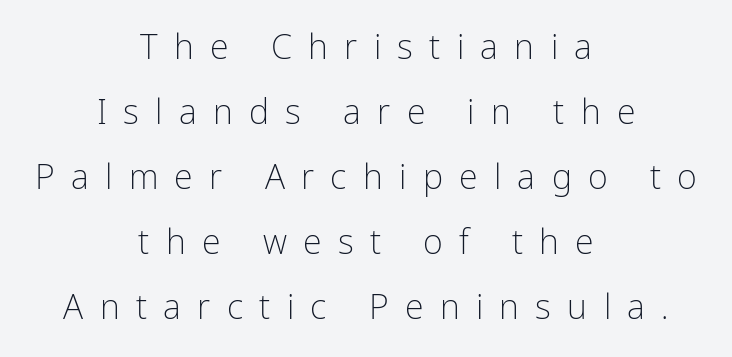
{"serif": "no", "italic": "no", "bold": "no", "weight": "light", "width": "condensed", "stroke_contrast": "low", "x_height": "medium", "monospaced": "no", "underline": "no", "align": "center", "line_spacing": "loose", "line_spacing_ratio": 1.91, "letter_spacing": "wide", "letter_spacing_em": 0.48, "glyph_px": 34}
